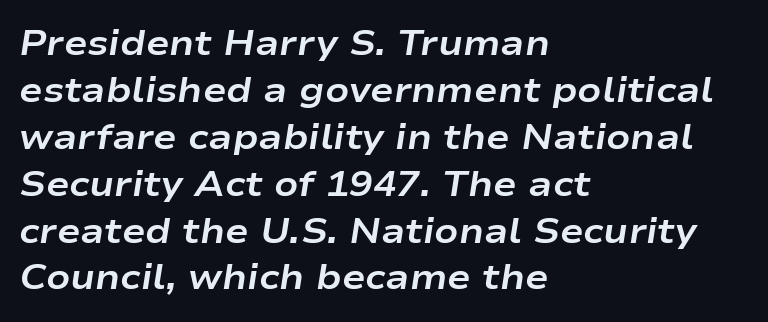
Spacing between characters is what you'd get straight out of the box. Each letter keeps its own natural width here, so spacing adapts to shape. Has an underline been added? It has not. Quick note: italic. Caption: multi-line text, flush left, ragged right.
